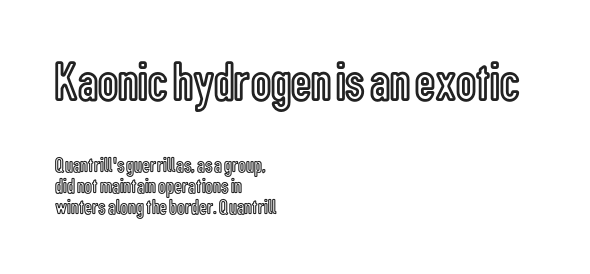
Q: Is the text italic (slanted)? A: No, it is upright.
Q: Is the text underlined? A: No.
Q: How is the paragraph aligned? A: Left-aligned.
Q: Is the spacing between letters normal or unusually wide? A: Normal.
Q: Is the spacing between lines tight, normal or loose? A: Tight.
Q: Which block of text is set in a larger size, the first (top) or the second (bottom)? A: The first (top) one.
Q: Width (condensed, normal, or wide)? A: Condensed.
Q: x-height? A: Medium.
Q: Monospaced? A: No.
